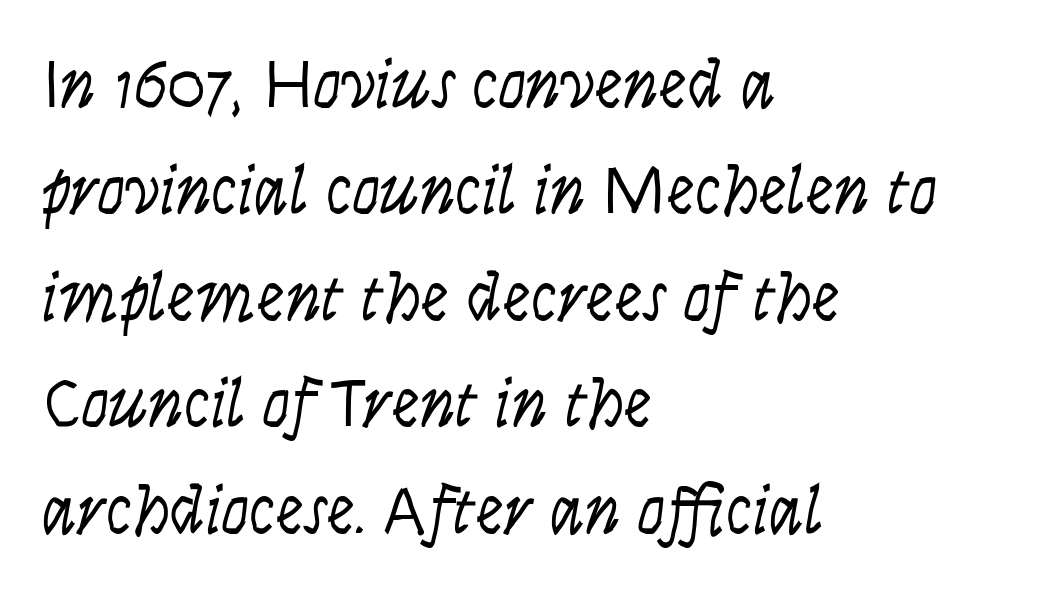
{"serif": "no", "bold": "no", "weight": "light", "width": "condensed", "stroke_contrast": "low", "x_height": "large", "monospaced": "no", "underline": "no", "align": "left", "line_spacing": "normal", "line_spacing_ratio": 1.52, "letter_spacing": "normal", "letter_spacing_em": 0.0, "glyph_px": 70}
